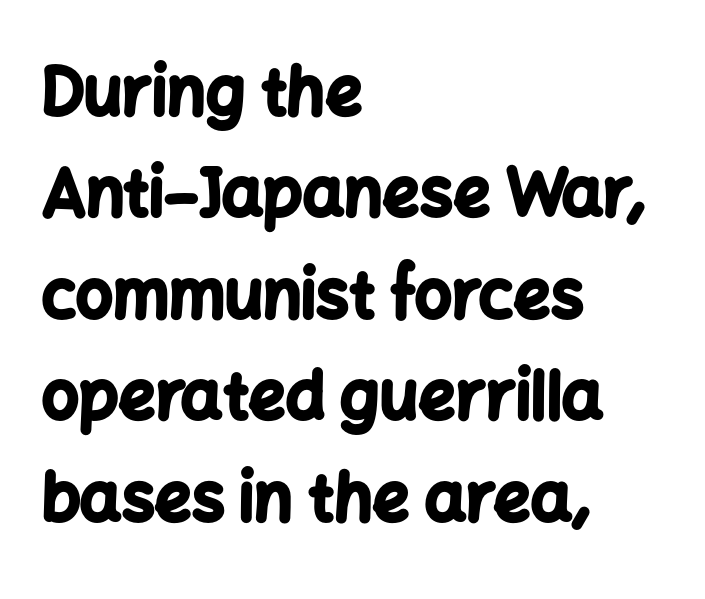
The image shows 65 px bold sans-serif type, upright; set left-aligned, normal line spacing (1.56x), normal letter spacing, not underlined; low stroke contrast and a medium x-height.
